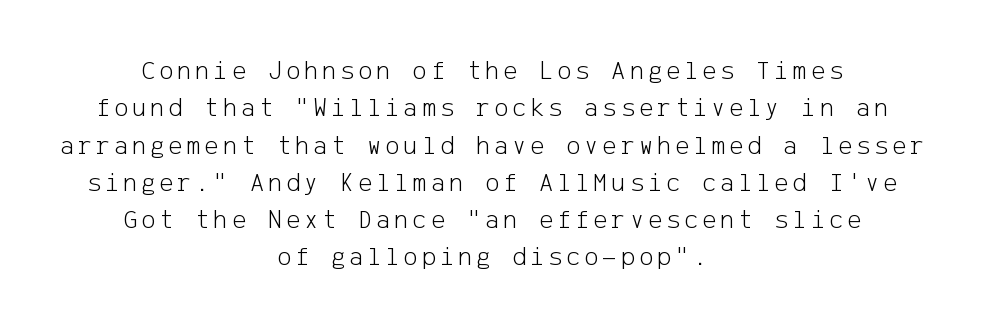
{"italic": "no", "bold": "no", "underline": "no", "align": "center", "line_spacing": "normal", "line_spacing_ratio": 1.38, "glyph_px": 27}
